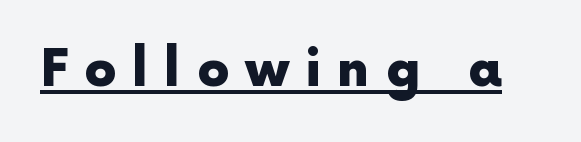
The image shows 51 px heavy sans-serif type, upright; set unusually wide letter spacing (+0.31 em), underlined; a medium x-height.
